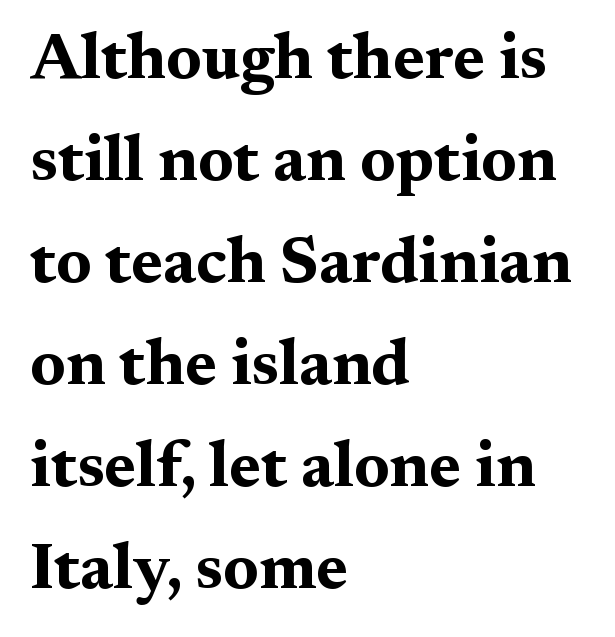
The image shows 65 px bold, wide serif type, upright; set left-aligned, normal line spacing (1.57x), normal letter spacing, not underlined; medium stroke contrast and a medium x-height.
